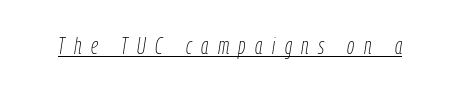
Q: Is the text bold? A: No.
Q: Is the text italic (slanted)? A: Yes, it leans right by about 9 degrees.
Q: Is the text underlined? A: Yes.
Q: Is the spacing between letters normal or unusually wide? A: Unusually wide.
